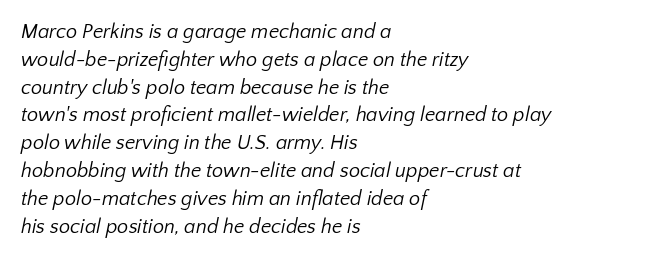
Q: Is the text bold? A: No.
Q: Is the text underlined? A: No.
Q: How is the paragraph aligned? A: Left-aligned.
Q: Is the spacing between letters normal or unusually wide? A: Normal.
Q: Is the spacing between lines tight, normal or loose? A: Normal.
